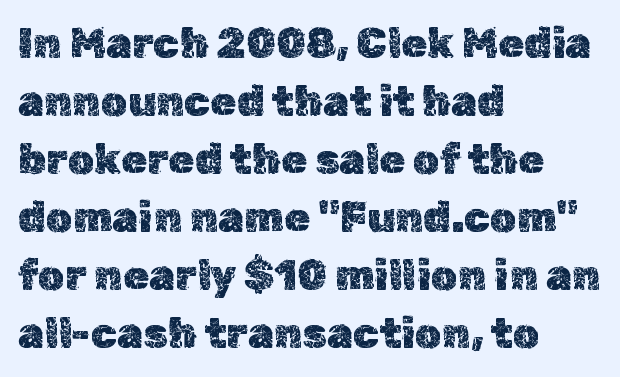
Q: Is the text italic (slanted)? A: No, it is upright.
Q: Is the text underlined? A: No.
Q: How is the paragraph aligned? A: Left-aligned.
Q: Is the spacing between letters normal or unusually wide? A: Normal.
Q: Is the spacing between lines tight, normal or loose? A: Normal.
Q: Width (condensed, normal, or wide)? A: Normal.
Q: x-height? A: Medium.
Q: Monospaced? A: No.
